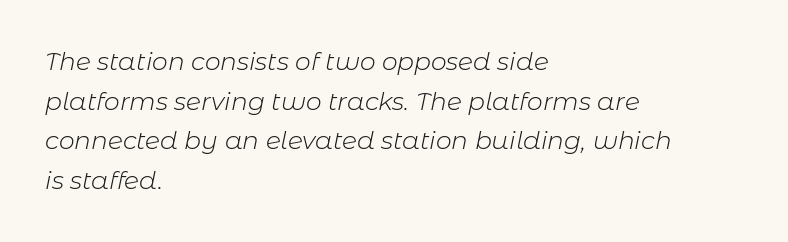
The image shows 25 px text type, italic (leaning right); set left-aligned, normal line spacing (1.59x), normal letter spacing, not underlined.
